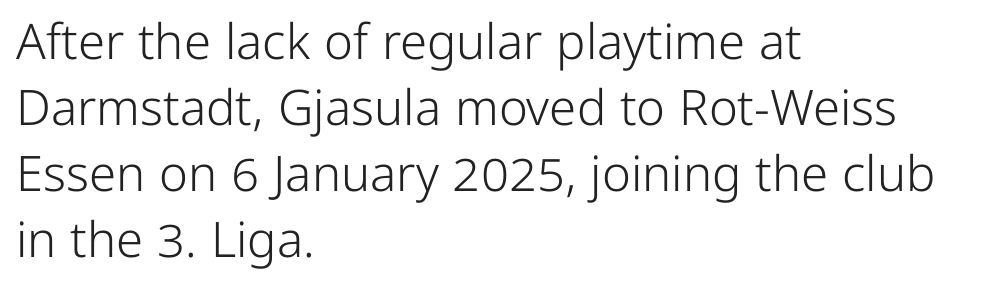
{"serif": "no", "italic": "no", "bold": "no", "weight": "light", "width": "normal", "stroke_contrast": "low", "x_height": "medium", "monospaced": "no", "underline": "no", "align": "left", "line_spacing": "normal", "line_spacing_ratio": 1.35, "letter_spacing": "normal", "letter_spacing_em": 0.0, "glyph_px": 49}
